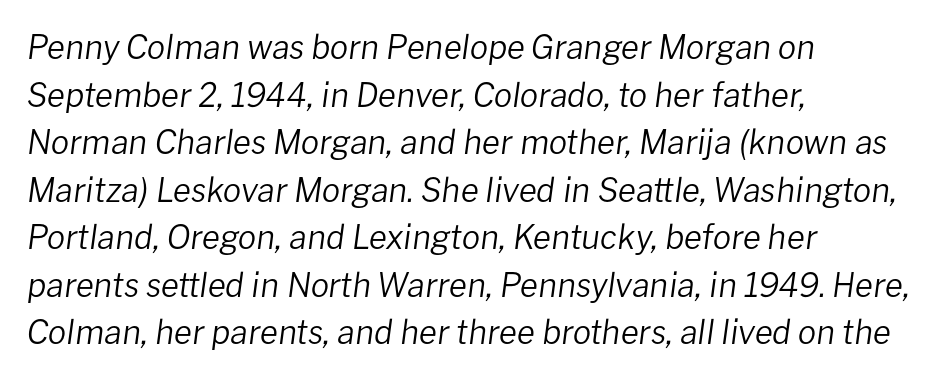
{"italic": "yes", "lean": "right", "slant_degrees": 8, "bold": "no", "weight": "regular", "width": "normal", "stroke_contrast": "low", "x_height": "medium", "monospaced": "no", "underline": "no", "align": "left", "line_spacing": "normal", "line_spacing_ratio": 1.44, "letter_spacing": "normal", "letter_spacing_em": 0.0, "glyph_px": 33}
